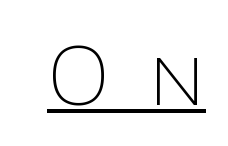
Q: Is the text bold? A: No.
Q: Is the text italic (slanted)? A: No, it is upright.
Q: Is the typeface a serif or a sans-serif typeface? A: Sans-serif.
Q: Is the text underlined? A: Yes.
Q: Is the spacing between letters normal or unusually wide? A: Unusually wide.
Q: Width (condensed, normal, or wide)? A: Normal.
Q: Stroke contrast? A: Low.
Q: x-height? A: Large.
Q: Monospaced? A: No.
